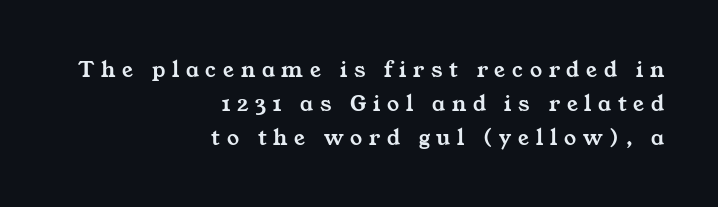
Q: Is the text underlined? A: No.
Q: How is the paragraph aligned? A: Right-aligned.
Q: Is the spacing between letters normal or unusually wide? A: Unusually wide.
Q: Is the spacing between lines tight, normal or loose? A: Normal.
